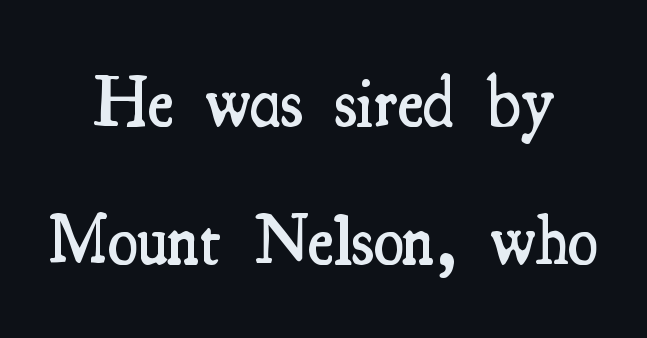
{"serif": "yes", "italic": "no", "bold": "semi", "weight": "semibold", "width": "condensed", "stroke_contrast": "medium", "x_height": "small", "monospaced": "no", "underline": "no", "line_spacing": "loose", "line_spacing_ratio": 1.97, "letter_spacing": "normal", "letter_spacing_em": 0.0, "glyph_px": 70}
